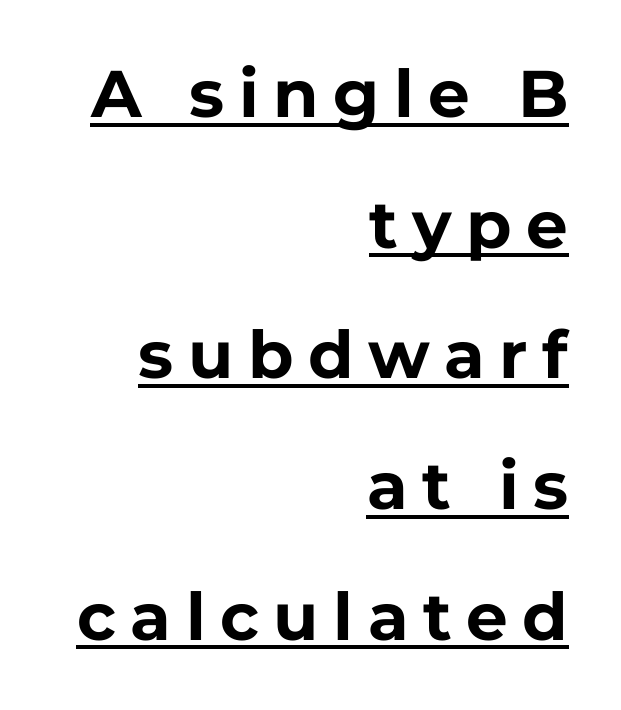
I'd call this a sans setting — the letters go barefoot. These lines are rendered in a variable-pitch font. The glyphs are accompanied by a horizontal stroke just below them. The leading is generous, giving the passage an open texture. I'd describe the lettering as bold — thick and assertive.
